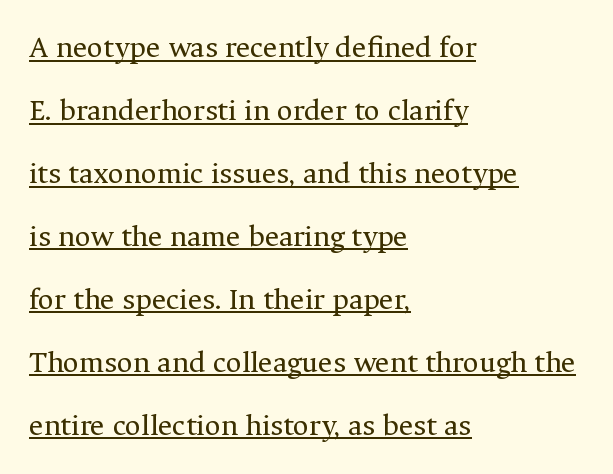
Q: Is the text bold? A: No.
Q: Is the text italic (slanted)? A: No, it is upright.
Q: Is the typeface a serif or a sans-serif typeface? A: Serif.
Q: Is the text underlined? A: Yes.
Q: How is the paragraph aligned? A: Left-aligned.
Q: Is the spacing between letters normal or unusually wide? A: Normal.
Q: Is the spacing between lines tight, normal or loose? A: Loose.
Q: Width (condensed, normal, or wide)? A: Normal.
Q: Stroke contrast? A: Medium.
Q: x-height? A: Medium.
Q: Monospaced? A: No.
